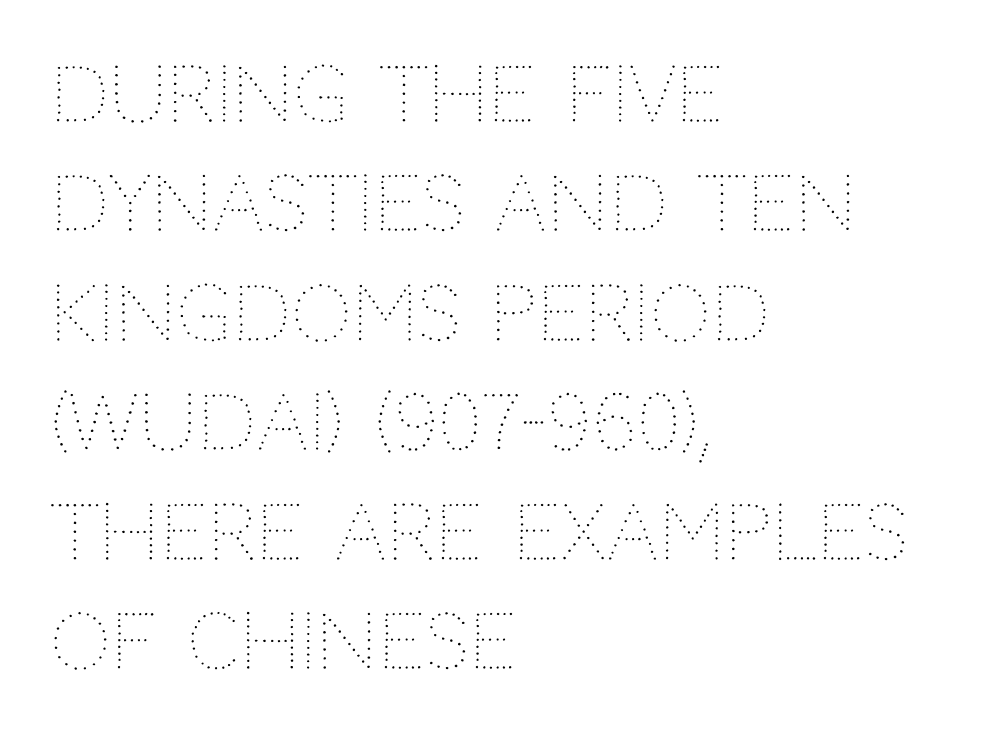
If you measured baseline to baseline, you'd find a middling distance. The zone under the glyphs is completely vacant. Look at the tracking — it's just the regular setting, nothing added. Proportional: the letters do not fall into vertical columns. Quick note: not italic, upright. Heft: none added — not bold.
